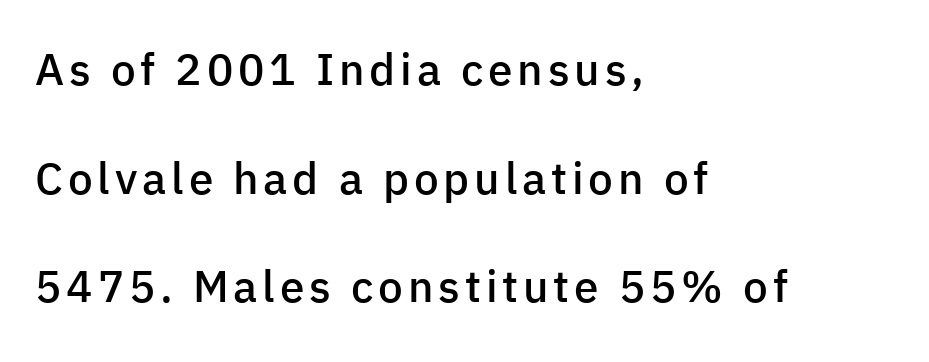
The image shows 44 px semibold sans-serif type, upright; set left-aligned, loose line spacing (2.47x), not underlined; low stroke contrast and a medium x-height.
